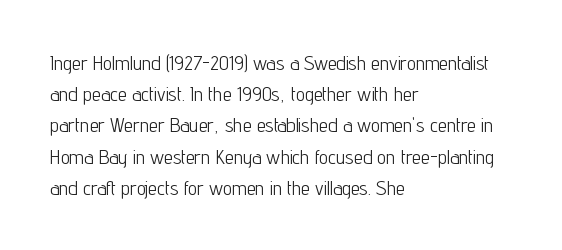
The image shows 20 px text type, upright; set left-aligned, normal line spacing (1.56x), normal letter spacing, not underlined.
